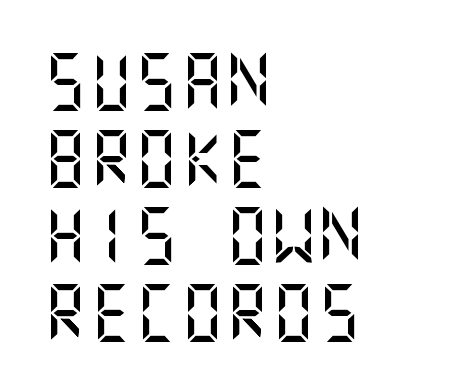
{"serif": "no", "italic": "no", "width": "normal", "stroke_contrast": "medium", "x_height": "large", "underline": "no", "align": "left", "line_spacing": "normal", "line_spacing_ratio": 1.35, "letter_spacing": "normal", "letter_spacing_em": 0.0, "glyph_px": 57}
